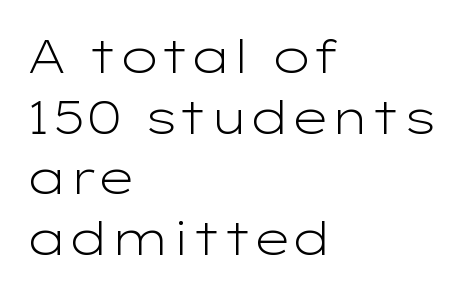
{"serif": "no", "italic": "no", "bold": "no", "weight": "light", "width": "wide", "stroke_contrast": "low", "x_height": "medium", "monospaced": "no", "underline": "no", "align": "left", "line_spacing": "normal", "line_spacing_ratio": 1.29, "letter_spacing": "normal", "letter_spacing_em": 0.0, "glyph_px": 47}
